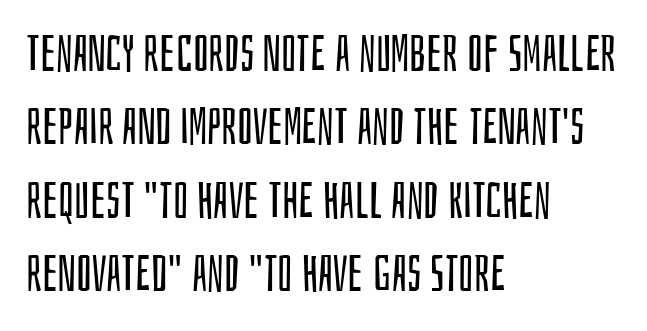
The paragraph shown leans on its left margin. The space directly below the letters is spotless. The specimen reads as upright at a glance. Proportional: the letters do not fall into vertical columns. No extra ink here — the face is not bold. Reading down the column, the eye jumps a familiar distance to each next line.
